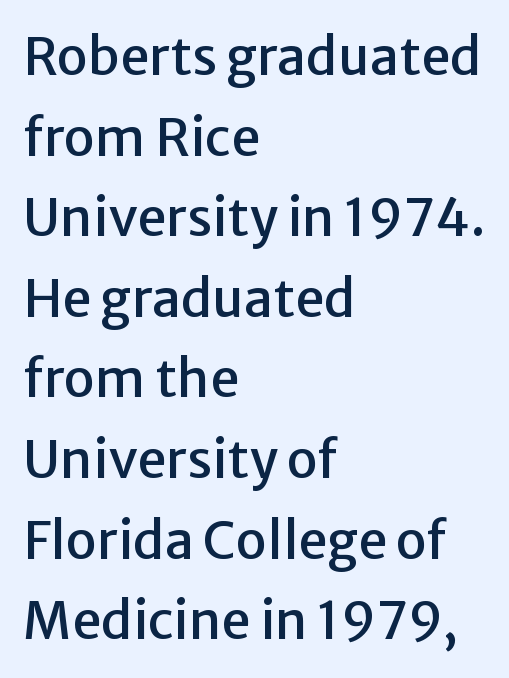
{"serif": "no", "italic": "no", "width": "normal", "stroke_contrast": "low", "x_height": "medium", "monospaced": "no", "underline": "no", "align": "left", "line_spacing": "normal", "line_spacing_ratio": 1.55, "letter_spacing": "normal", "letter_spacing_em": 0.0, "glyph_px": 52}
